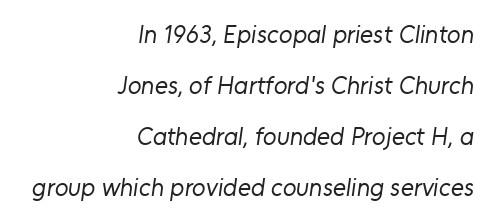
Type without underlining. The weight tops out at a normal text grade. The typesetter chose a ragged-left arrangement here. The lines are spread far apart with generous leading. Compared with typical body copy, the letter spacing here is the same.
